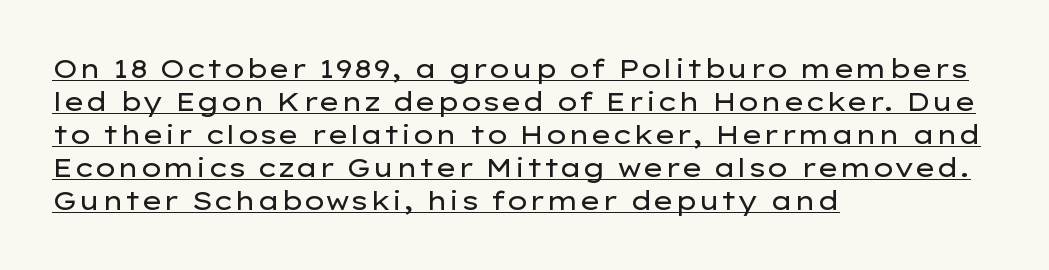
Q: Is the text bold? A: No.
Q: Is the text italic (slanted)? A: No, it is upright.
Q: Is the text underlined? A: Yes.
Q: How is the paragraph aligned? A: Left-aligned.
Q: Is the spacing between letters normal or unusually wide? A: Normal.
Q: Is the spacing between lines tight, normal or loose? A: Normal.
